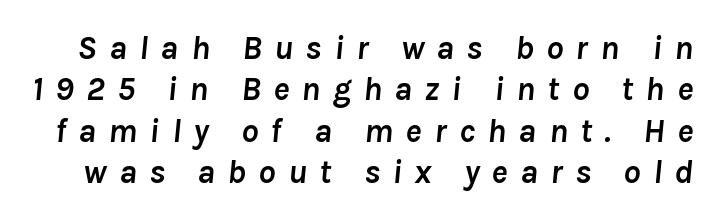
Q: Is the text bold? A: Yes.
Q: Is the text italic (slanted)? A: Yes, it leans right by about 8 degrees.
Q: Is the text underlined? A: No.
Q: Is the spacing between letters normal or unusually wide? A: Unusually wide.
Q: Width (condensed, normal, or wide)? A: Normal.
Q: Stroke contrast? A: Low.
Q: x-height? A: Medium.
Q: Monospaced? A: No.
